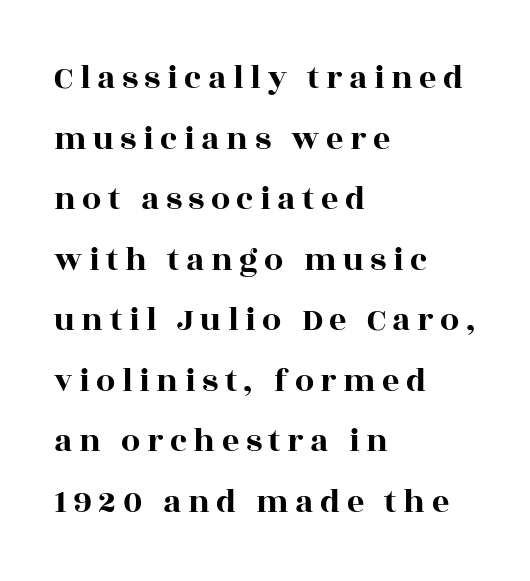
{"serif": "yes", "italic": "no", "width": "wide", "x_height": "large", "monospaced": "no", "underline": "no", "align": "left", "line_spacing_ratio": 1.78, "glyph_px": 34}
